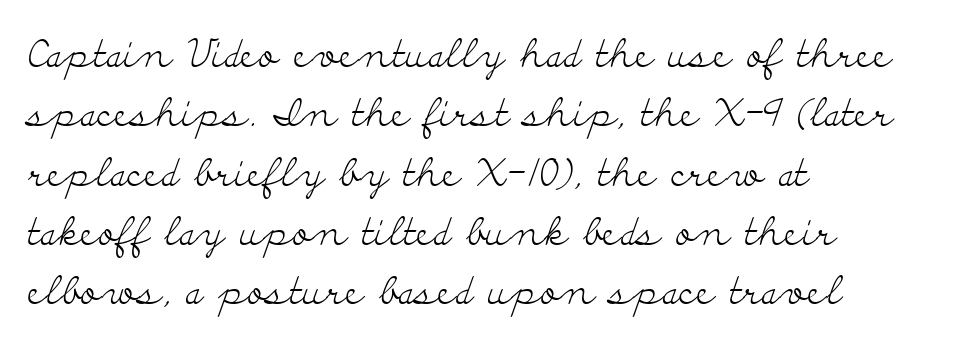
{"serif": "yes", "bold": "no", "weight": "light", "width": "wide", "stroke_contrast": "low", "x_height": "small", "monospaced": "no", "underline": "no", "align": "left", "line_spacing": "normal", "line_spacing_ratio": 1.56, "letter_spacing": "normal", "letter_spacing_em": 0.0, "glyph_px": 38}
